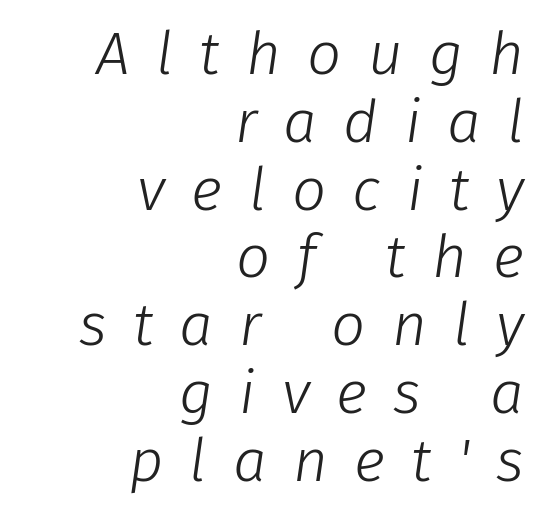
The image shows 60 px light type, italic (leaning right); set right-aligned, tight line spacing (1.13x), unusually wide letter spacing (+0.44 em), not underlined; low stroke contrast and a medium x-height.
